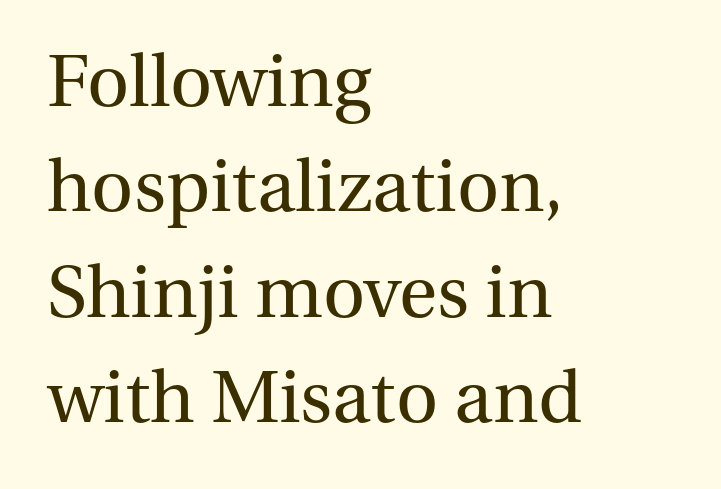
The image shows 78 px regular-weight serif type, upright; set left-aligned, normal line spacing (1.35x), normal letter spacing, not underlined; medium stroke contrast and a medium x-height.
